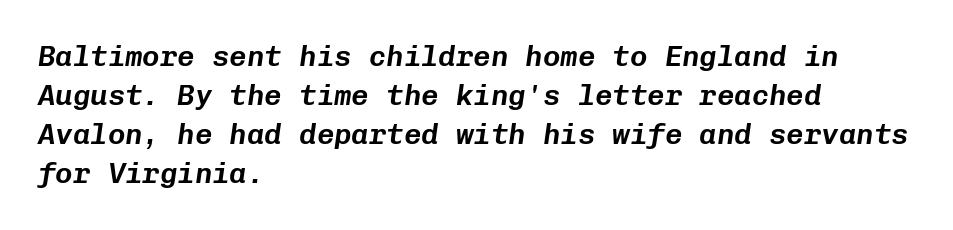
The image shows 29 px text type, italic (leaning right), monospaced; set left-aligned, normal line spacing (1.35x), normal letter spacing, not underlined; low stroke contrast and a medium x-height.
